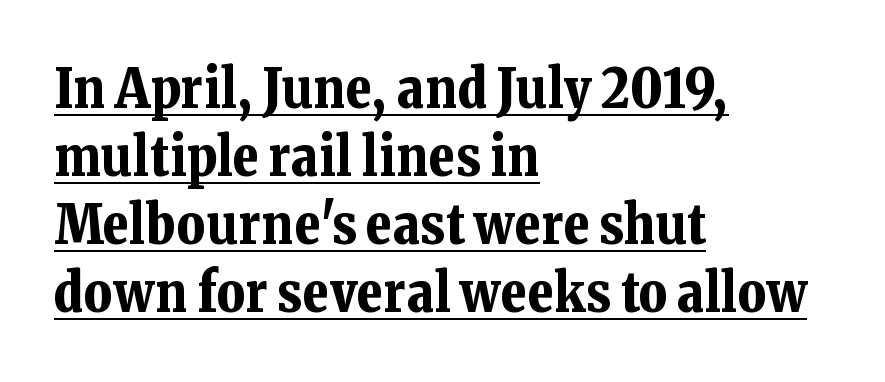
Q: Is the text bold? A: Yes.
Q: Is the text italic (slanted)? A: No, it is upright.
Q: Is the typeface a serif or a sans-serif typeface? A: Serif.
Q: Is the text underlined? A: Yes.
Q: How is the paragraph aligned? A: Left-aligned.
Q: Is the spacing between letters normal or unusually wide? A: Normal.
Q: Is the spacing between lines tight, normal or loose? A: Normal.
Q: Width (condensed, normal, or wide)? A: Normal.
Q: Stroke contrast? A: Low.
Q: x-height? A: Medium.
Q: Monospaced? A: No.
